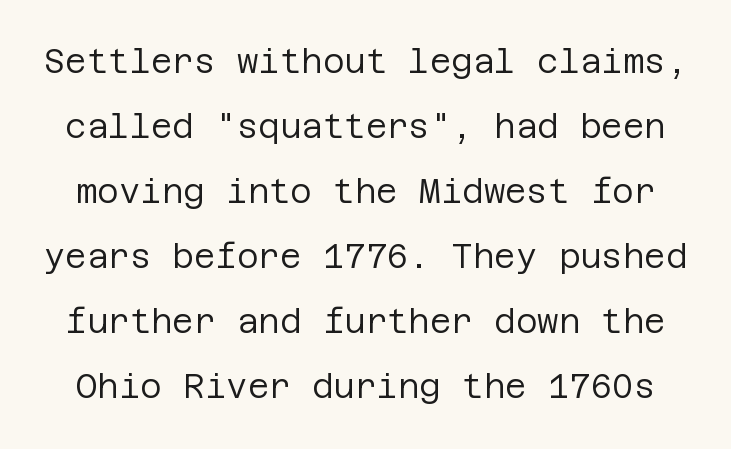
{"serif": "no", "italic": "no", "bold": "no", "weight": "regular", "width": "normal", "stroke_contrast": "low", "x_height": "large", "underline": "no", "line_spacing": "loose", "line_spacing_ratio": 1.97, "letter_spacing": "normal", "letter_spacing_em": 0.0, "glyph_px": 33}
